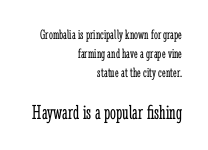
{"italic": "no", "bold": "no", "underline": "no", "align": "right", "line_spacing": "normal", "line_spacing_ratio": 1.36, "letter_spacing": "normal", "letter_spacing_em": 0.0, "larger_block": "second", "size_ratio": 1.5, "glyph_px": 21}
